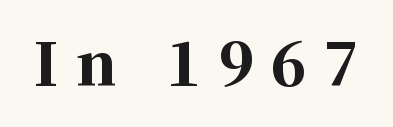
This is roman type, the default non-slanted kind. How heavy is the stroke? Heavy — this is a bold. Look at the bottom of the vertical strokes: they flare into serifs here. The rendering uses natural spacing where letterforms have individual widths.
